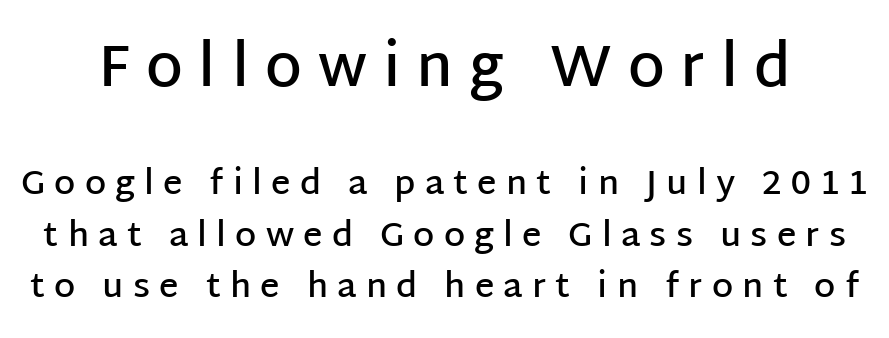
Every stem runs plumb, perpendicular to the baseline. The letters advance in unequal steps, a hallmark of proportional type. The letters are spread apart with noticeably loose tracking. Typesetter's note — upper block bumped up in size, lower block left smaller. Is there much room between lines? A standard amount, neither cramped nor airy. Nothing sits at the stroke ends, so this counts as sans-serif.
